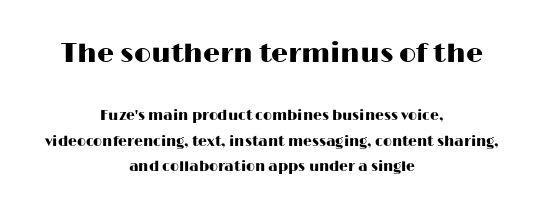
The image shows 27 px text type, upright; set centered, line spacing 1.81x, normal letter spacing, not underlined; the first (top) block is 1.93x larger.
